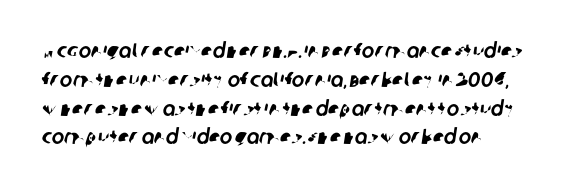
{"underline": "no", "line_spacing": "normal", "line_spacing_ratio": 1.37, "letter_spacing": "normal", "letter_spacing_em": 0.0, "glyph_px": 21}
